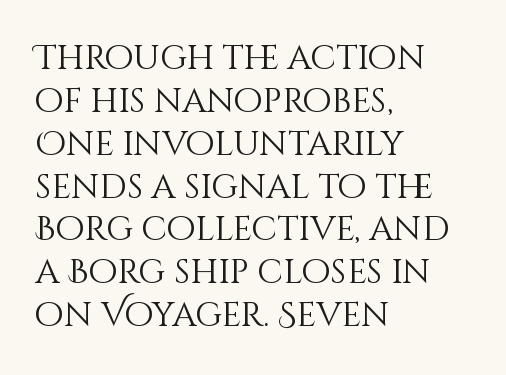
The letters stand straight up with perfectly vertical stems. The letters sit at their default tracking, neither squeezed nor spread. The strokes carry an ordinary text weight at most. Reading down the column, the eye jumps a familiar distance to each next line. Every row of glyphs begins at an identical x-position on the left.
